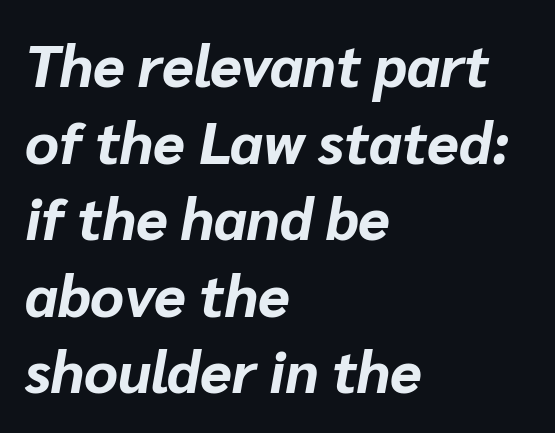
{"italic": "yes", "lean": "right", "slant_degrees": 10, "bold": "yes", "weight": "bold", "width": "normal", "stroke_contrast": "low", "x_height": "medium", "monospaced": "no", "underline": "no", "align": "left", "line_spacing": "normal", "line_spacing_ratio": 1.32, "letter_spacing": "normal", "letter_spacing_em": 0.0, "glyph_px": 58}
